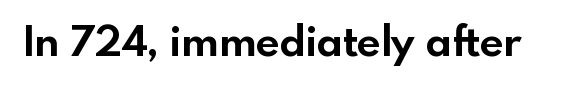
{"serif": "no", "italic": "no", "bold": "yes", "weight": "bold", "width": "normal", "x_height": "small", "monospaced": "no", "underline": "no", "letter_spacing": "normal", "letter_spacing_em": 0.0, "glyph_px": 42}
